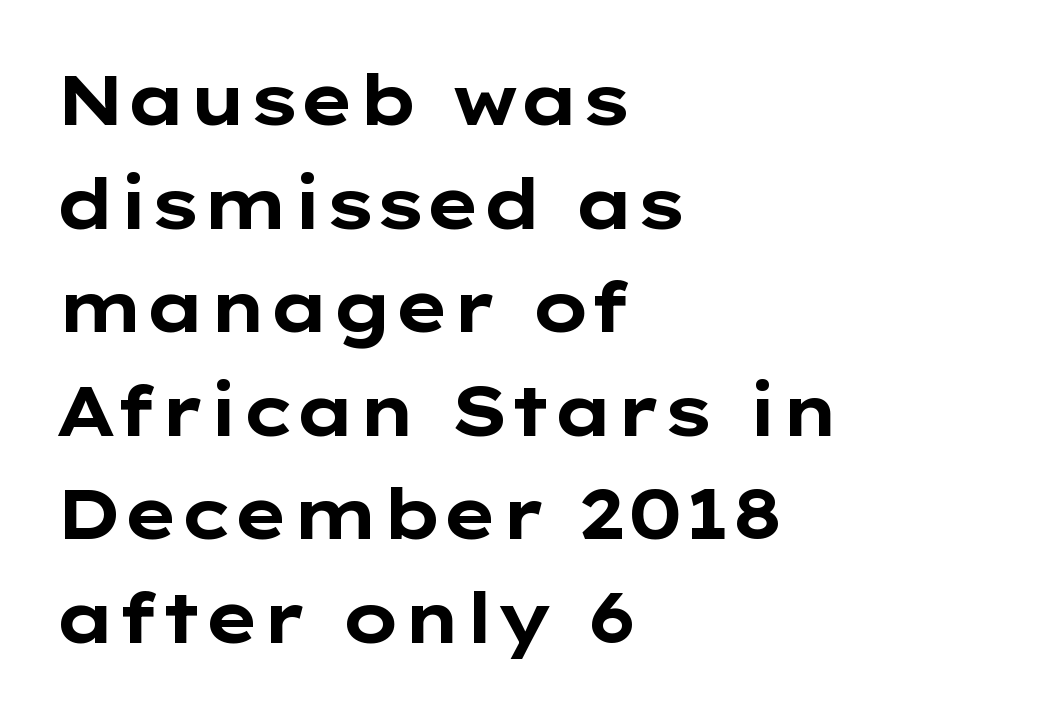
Standard letterfit; no display-style spreading of the glyphs. If you measured baseline to baseline, you'd find a middling distance. These lines are composed in type without serifs. Typographic density is high because the face is bold. Short and long lines alike share a common starting point at left. Is this a fixed-width face? No — the glyphs have proportional, varying widths.
